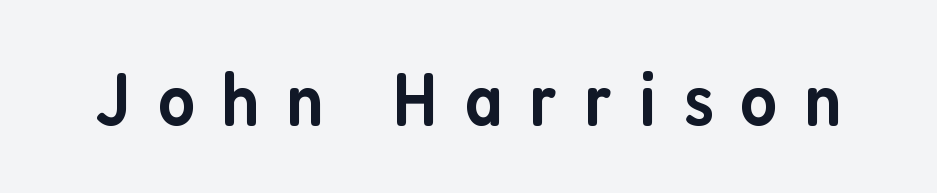
The image shows 76 px semibold, condensed sans-serif type, upright; set unusually wide letter spacing (+0.35 em), not underlined; low stroke contrast and a medium x-height.
